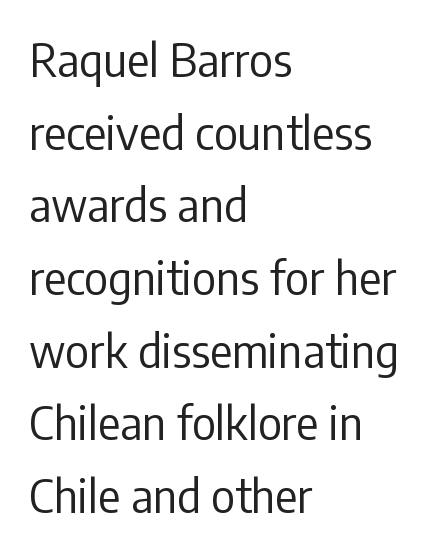
Upright lettering throughout. Evenly set lines give the paragraph a standard silhouette. Layout note: lines flush left. Glance below the letters and you will spot only blank space.
